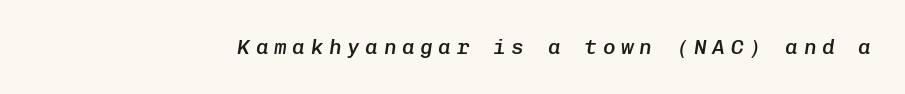
The image shows 21 px text type, italic (leaning right); set unusually wide letter spacing (+0.27 em), not underlined.
